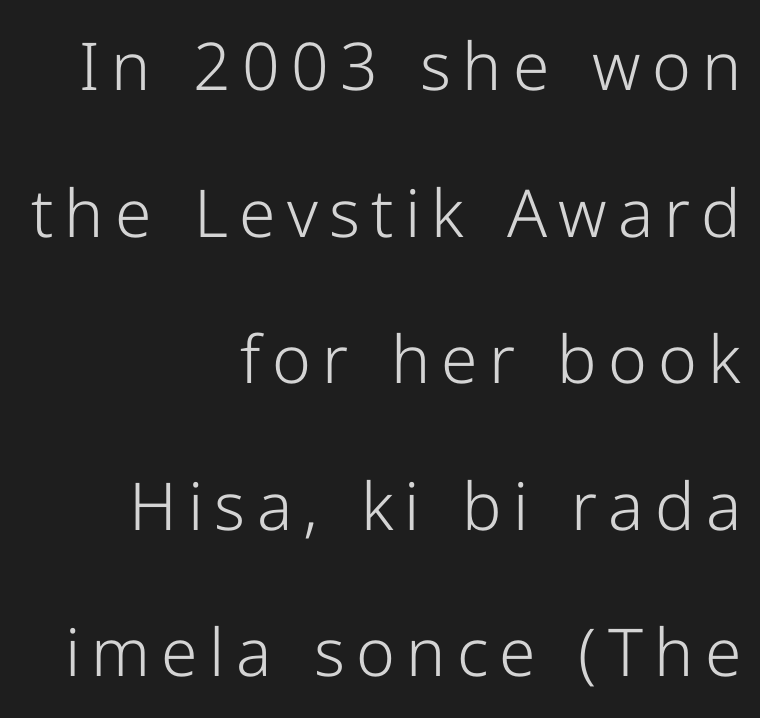
{"serif": "no", "italic": "no", "bold": "no", "weight": "light", "width": "normal", "stroke_contrast": "low", "x_height": "medium", "monospaced": "no", "underline": "no", "align": "right", "line_spacing": "loose", "line_spacing_ratio": 2.22, "glyph_px": 66}
